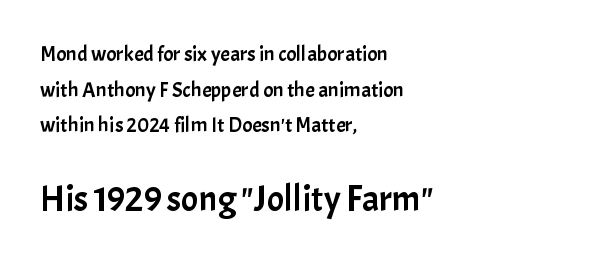
{"serif": "no", "italic": "no", "width": "normal", "stroke_contrast": "low", "x_height": "medium", "monospaced": "no", "underline": "no", "align": "left", "line_spacing": "normal", "line_spacing_ratio": 1.7, "letter_spacing": "normal", "letter_spacing_em": 0.0, "larger_block": "second", "size_ratio": 1.71, "glyph_px": 36}
